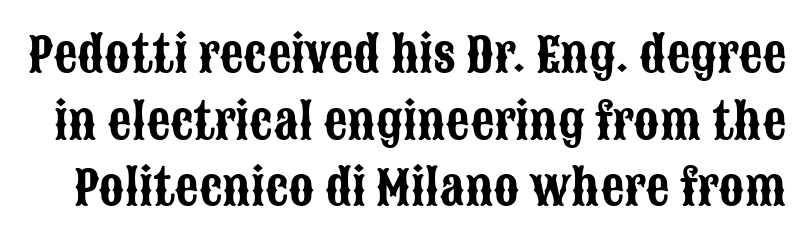
The image shows 47 px condensed sans-serif type, upright; set normal line spacing (1.42x), normal letter spacing, not underlined; low stroke contrast and a large x-height.
